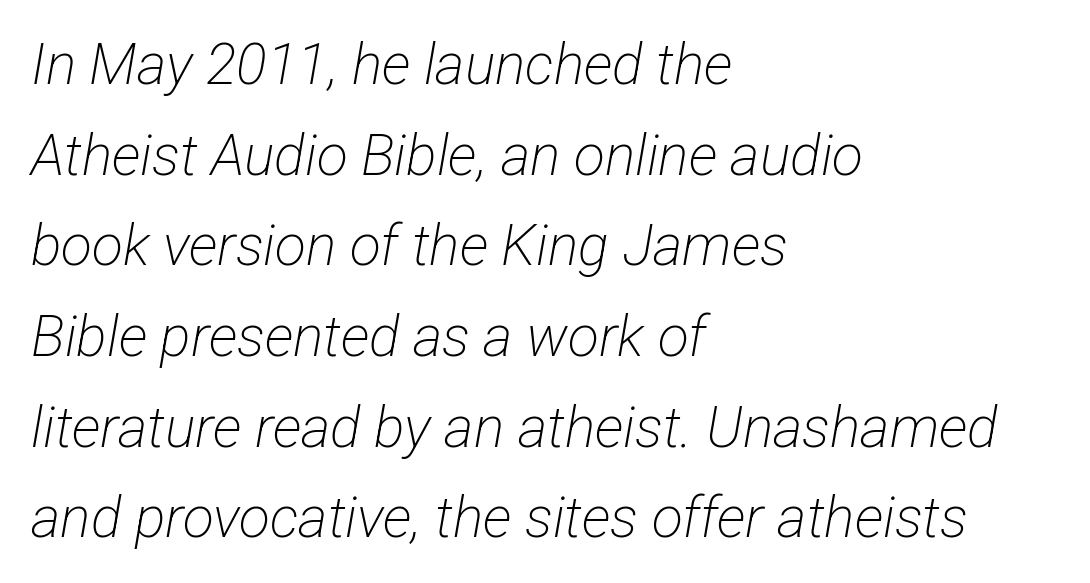
Anything drawn beneath the words? Only blank space. I'd call this a sans setting — the letters go barefoot. The line-height multiplier appears to be the usual default. Short note: letters normally spaced. Note the varied advance widths — an 'i' is clearly narrower than an 'm'.
